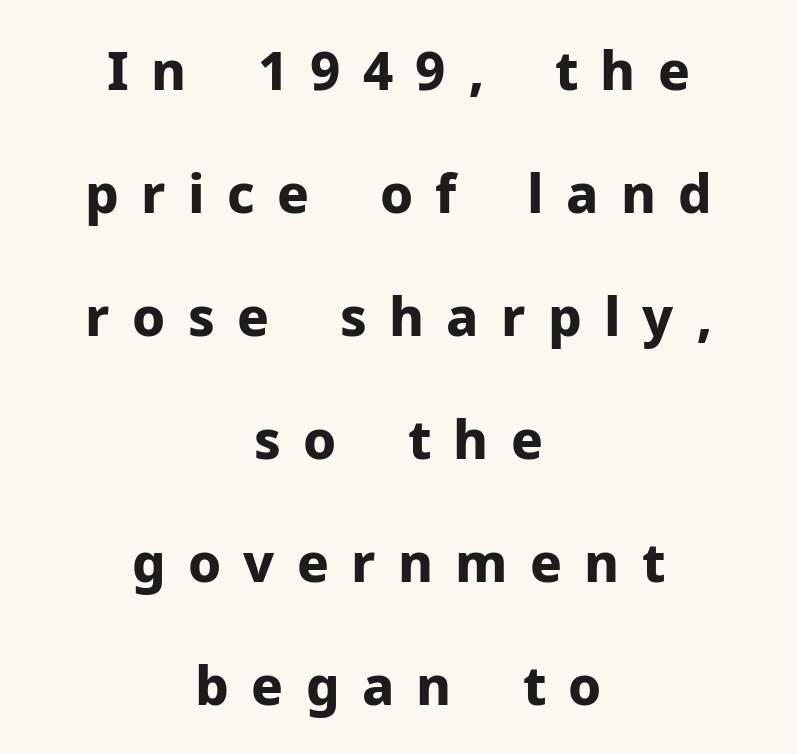
Observe the absence of serifs on each vertical stroke in this sample. Check under the words: just untouched page. Short and long lines alike share a common midpoint. What's the leading like? Stretched, with rows far apart.
